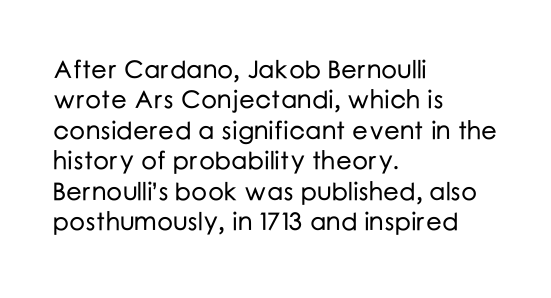
The image shows 25 px text type, upright; set left-aligned, line spacing 1.22x, normal letter spacing, not underlined.
